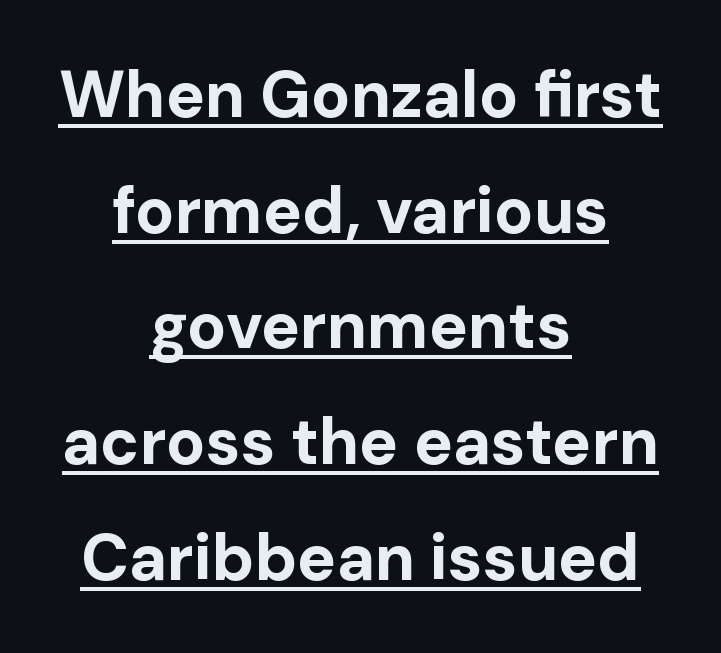
The image shows 65 px bold sans-serif type, upright; set centered, line spacing 1.78x, normal letter spacing, underlined; low stroke contrast and a medium x-height.
